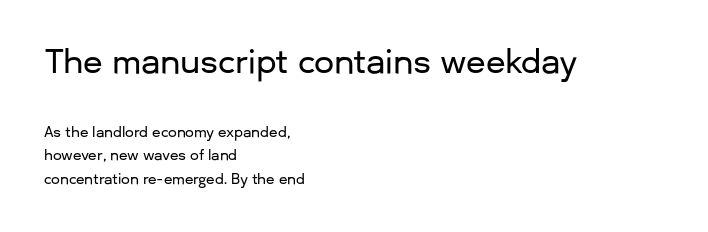
Q: Is the text italic (slanted)? A: No, it is upright.
Q: Is the typeface a serif or a sans-serif typeface? A: Sans-serif.
Q: Is the text underlined? A: No.
Q: How is the paragraph aligned? A: Left-aligned.
Q: Is the spacing between letters normal or unusually wide? A: Normal.
Q: Is the spacing between lines tight, normal or loose? A: Normal.
Q: Which block of text is set in a larger size, the first (top) or the second (bottom)? A: The first (top) one.
Q: Width (condensed, normal, or wide)? A: Normal.
Q: Stroke contrast? A: Low.
Q: x-height? A: Medium.
Q: Monospaced? A: No.
